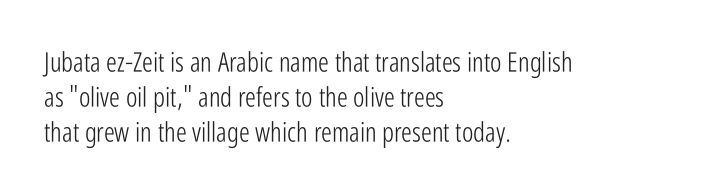
{"italic": "no", "bold": "no", "underline": "no", "align": "left", "line_spacing": "normal", "line_spacing_ratio": 1.29, "letter_spacing": "normal", "letter_spacing_em": 0.0, "glyph_px": 27}
